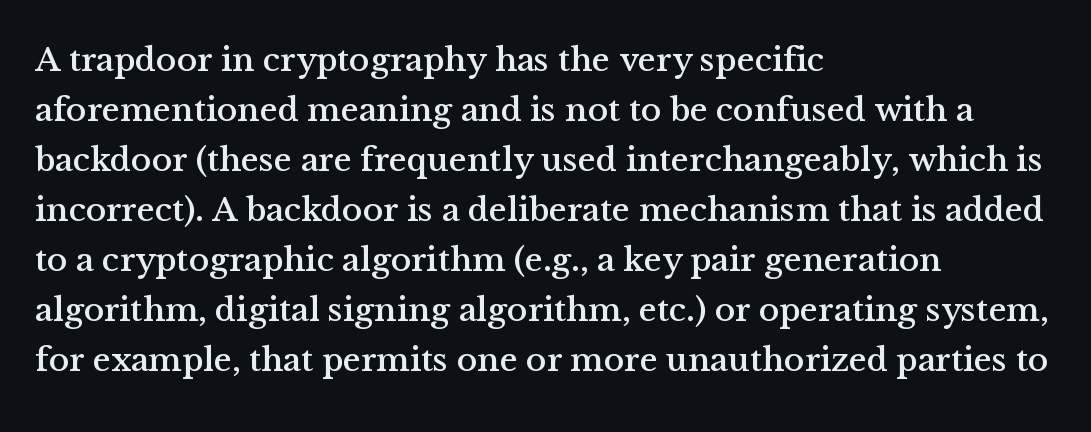
The image shows 34 px serif type, upright; set left-aligned, normal line spacing (1.47x), normal letter spacing, not underlined; medium stroke contrast and a medium x-height.
